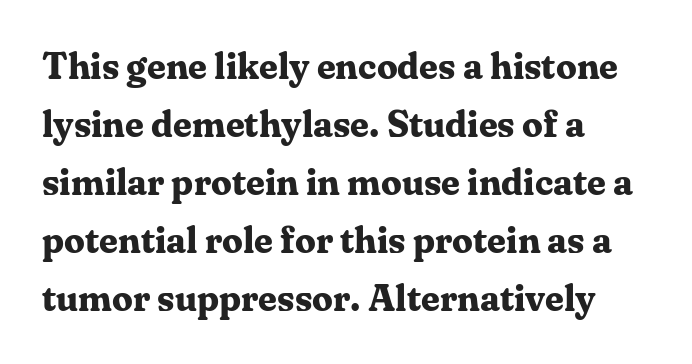
The image shows 37 px bold serif type, upright; set left-aligned, normal line spacing (1.57x), normal letter spacing, not underlined; medium stroke contrast and a medium x-height.
